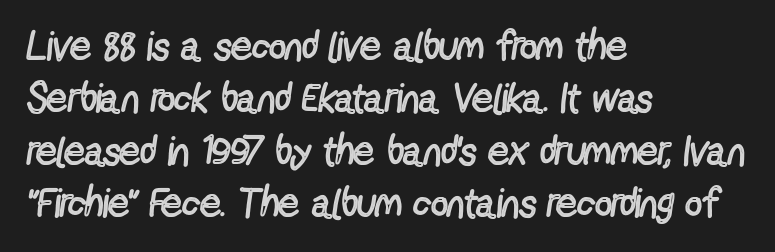
Q: Is the text bold? A: No.
Q: Is the typeface a serif or a sans-serif typeface? A: Sans-serif.
Q: Is the text underlined? A: No.
Q: How is the paragraph aligned? A: Left-aligned.
Q: Is the spacing between letters normal or unusually wide? A: Normal.
Q: Is the spacing between lines tight, normal or loose? A: Normal.
Q: Width (condensed, normal, or wide)? A: Condensed.
Q: x-height? A: Medium.
Q: Monospaced? A: No.
